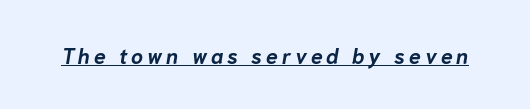
Slanted lettering throughout. What weight is shown? A full bold with thick strokes. The glyphs are accompanied by a horizontal stroke just below them.
